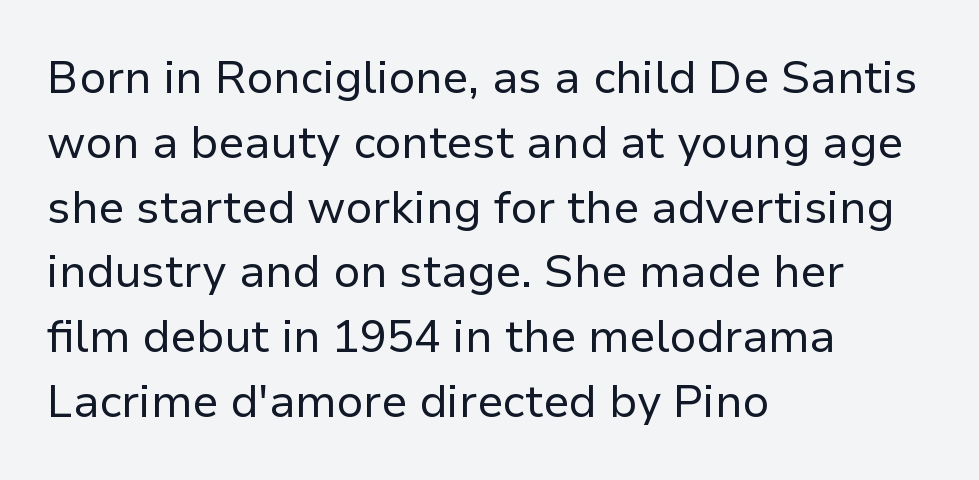
The image shows 45 px regular-weight sans-serif type, upright; set left-aligned, normal line spacing (1.44x), normal letter spacing, not underlined; low stroke contrast and a medium x-height.
